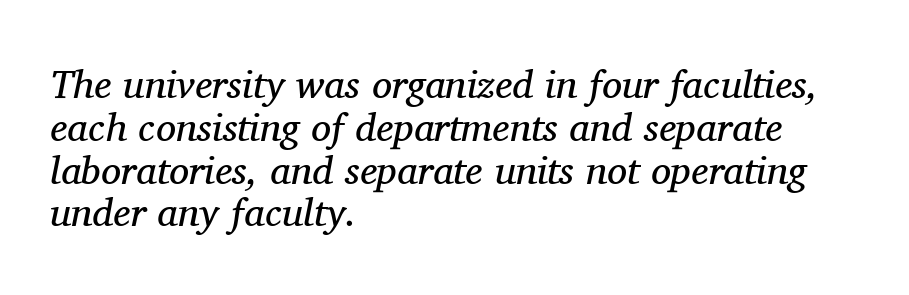
Interline gaps are noticeably narrow in this sample. A serif font was chosen for this passage. Each letter keeps its own natural width here, so spacing adapts to shape. Observe the lean: these are italic letterforms. The text block is weighted toward the left margin, trailing off unevenly rightward.
